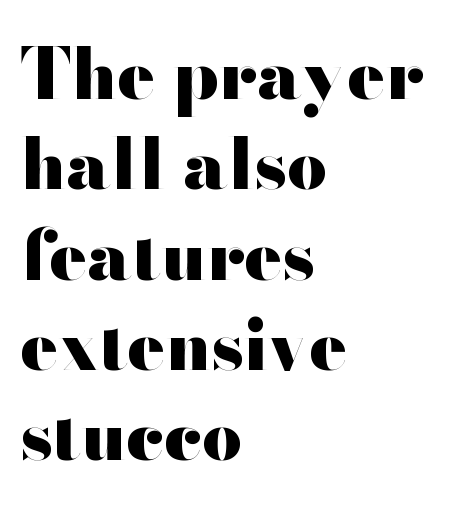
The image shows 70 px heavy, wide sans-serif type, upright; set left-aligned, normal line spacing (1.29x), normal letter spacing, not underlined; high stroke contrast and a small x-height.
